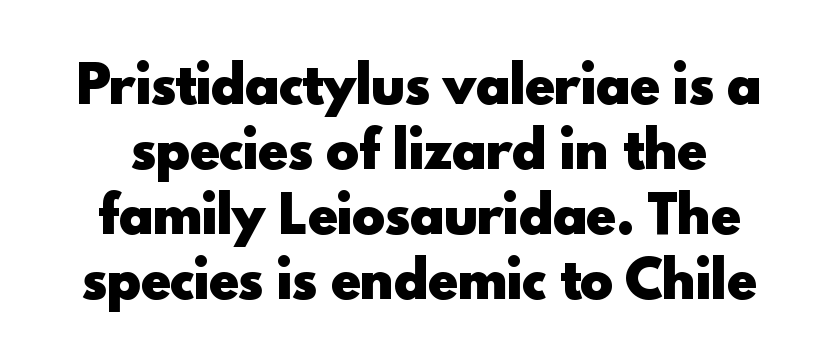
Q: Is the text bold? A: Yes.
Q: Is the text italic (slanted)? A: No, it is upright.
Q: Is the typeface a serif or a sans-serif typeface? A: Sans-serif.
Q: Is the text underlined? A: No.
Q: Is the spacing between letters normal or unusually wide? A: Normal.
Q: Is the spacing between lines tight, normal or loose? A: Normal.
Q: Width (condensed, normal, or wide)? A: Normal.
Q: x-height? A: Small.
Q: Monospaced? A: No.
